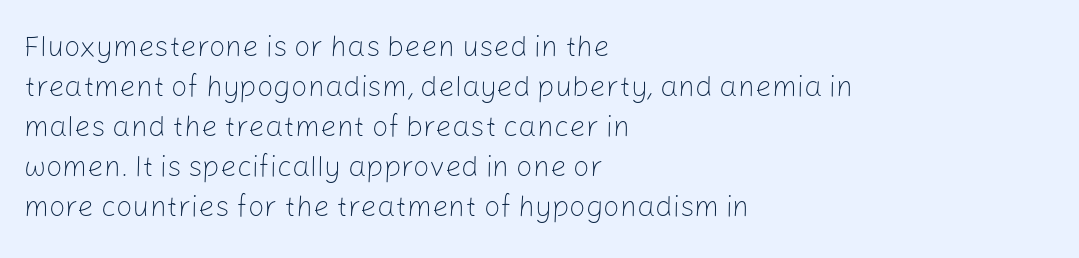
{"serif": "no", "italic": "no", "bold": "no", "weight": "light", "width": "normal", "stroke_contrast": "low", "x_height": "medium", "monospaced": "no", "underline": "no", "align": "left", "line_spacing": "normal", "line_spacing_ratio": 1.38, "letter_spacing": "normal", "letter_spacing_em": 0.0, "glyph_px": 29}
